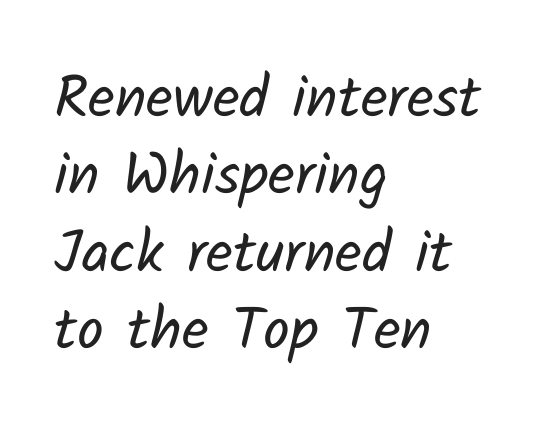
Q: Is the text bold? A: No.
Q: Is the typeface a serif or a sans-serif typeface? A: Sans-serif.
Q: Is the text underlined? A: No.
Q: How is the paragraph aligned? A: Left-aligned.
Q: Is the spacing between letters normal or unusually wide? A: Normal.
Q: Is the spacing between lines tight, normal or loose? A: Normal.
Q: Width (condensed, normal, or wide)? A: Normal.
Q: Stroke contrast? A: Low.
Q: x-height? A: Medium.
Q: Monospaced? A: No.
